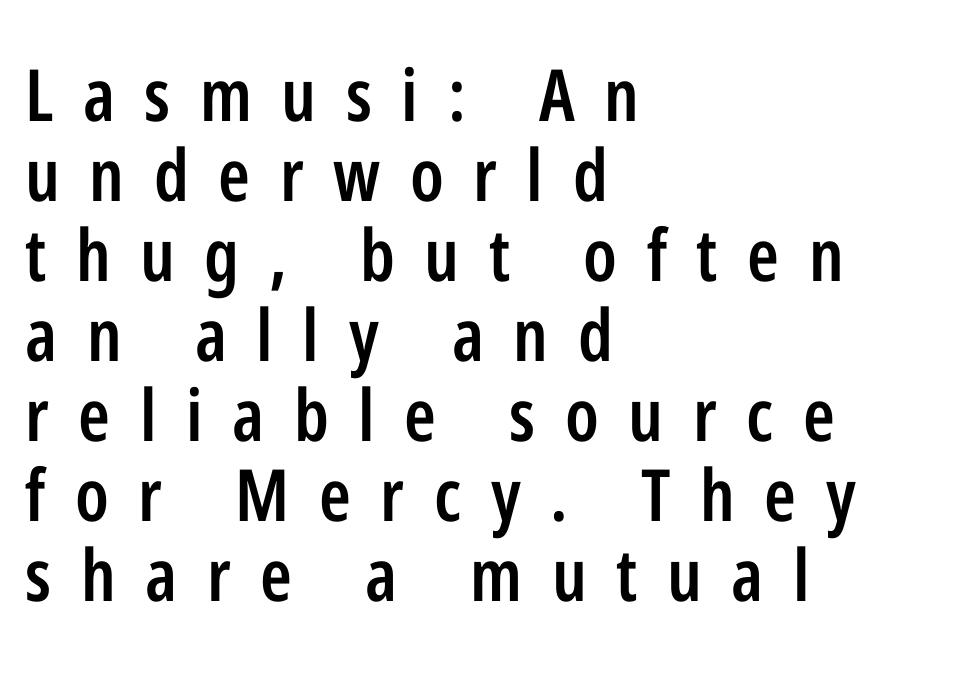
Only glyphs here, with clear space below each row. The tracking reads as deliberately expanded to a designer's eye. The passage shown is typed in a proportional face where columns would drift. Nothing sits at the stroke ends, so this counts as sans-serif. Reading down the block, your eye returns to a fixed left position each line. A typesetter would call this leading minimal, almost set solid.
